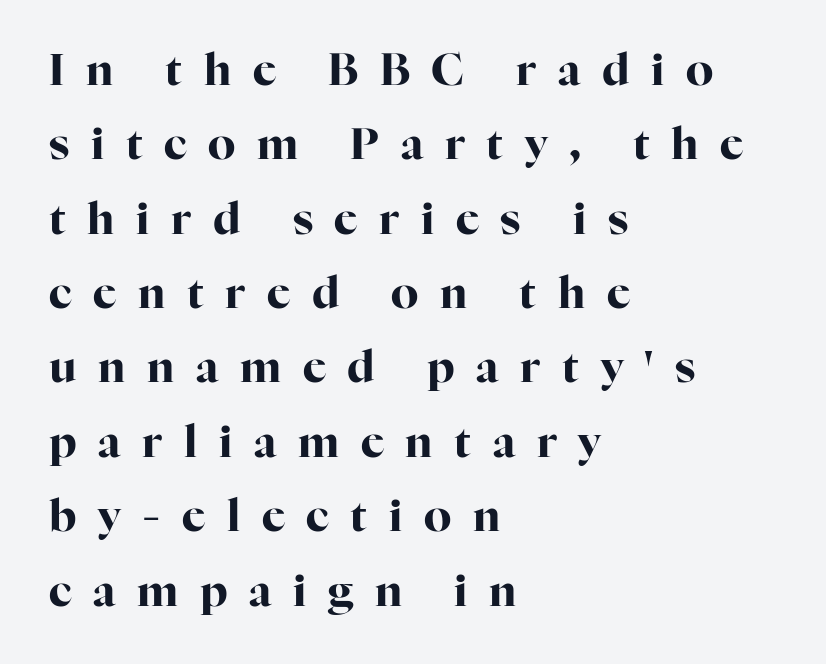
There is plenty of visible air inserted between adjacent glyphs. This rendering features lettering with no underline. If you drew a ruler down the left edge, every line would touch it. The typography opts for an upright posture over an oblique one. Thick stems and heavy bowls — unmistakably bold.
